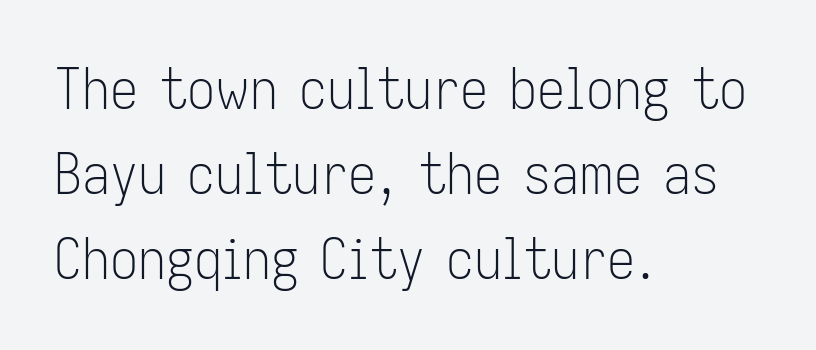
Q: Is the text bold? A: No.
Q: Is the text italic (slanted)? A: No, it is upright.
Q: Is the typeface a serif or a sans-serif typeface? A: Sans-serif.
Q: Is the text underlined? A: No.
Q: How is the paragraph aligned? A: Left-aligned.
Q: Is the spacing between letters normal or unusually wide? A: Normal.
Q: Is the spacing between lines tight, normal or loose? A: Normal.
Q: Width (condensed, normal, or wide)? A: Condensed.
Q: Stroke contrast? A: Low.
Q: x-height? A: Medium.
Q: Monospaced? A: No.
